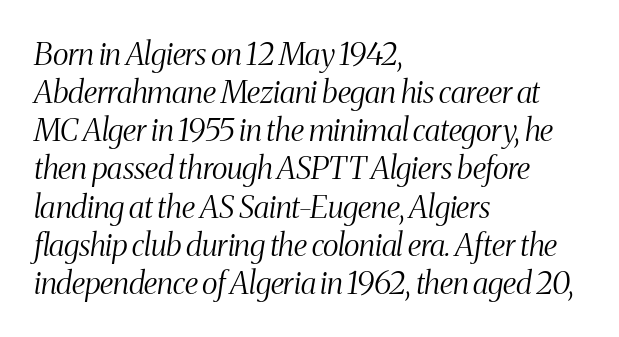
The image shows 31 px light, condensed serif type, italic (leaning right); set left-aligned, line spacing 1.23x, normal letter spacing, not underlined; medium stroke contrast and a medium x-height.
